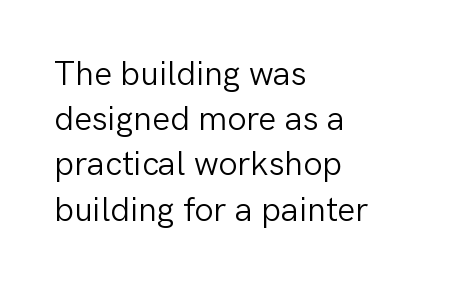
Q: Is the text bold? A: No.
Q: Is the text italic (slanted)? A: No, it is upright.
Q: Is the typeface a serif or a sans-serif typeface? A: Sans-serif.
Q: Is the text underlined? A: No.
Q: How is the paragraph aligned? A: Left-aligned.
Q: Is the spacing between letters normal or unusually wide? A: Normal.
Q: Is the spacing between lines tight, normal or loose? A: Normal.
Q: Width (condensed, normal, or wide)? A: Normal.
Q: Stroke contrast? A: Low.
Q: x-height? A: Medium.
Q: Monospaced? A: No.
